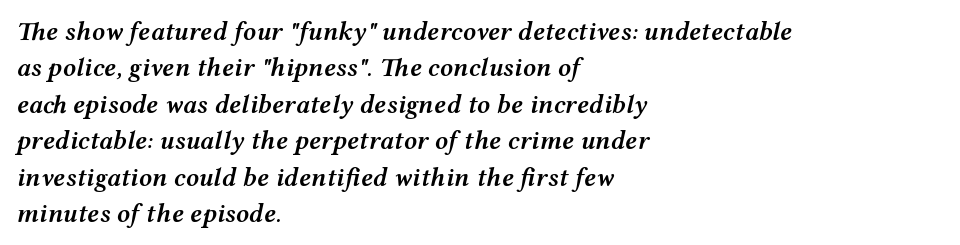
Q: Is the text bold? A: Semi-bold.
Q: Is the text italic (slanted)? A: Yes, it leans right by about 12 degrees.
Q: Is the text underlined? A: No.
Q: How is the paragraph aligned? A: Left-aligned.
Q: Is the spacing between letters normal or unusually wide? A: Normal.
Q: Is the spacing between lines tight, normal or loose? A: Normal.
